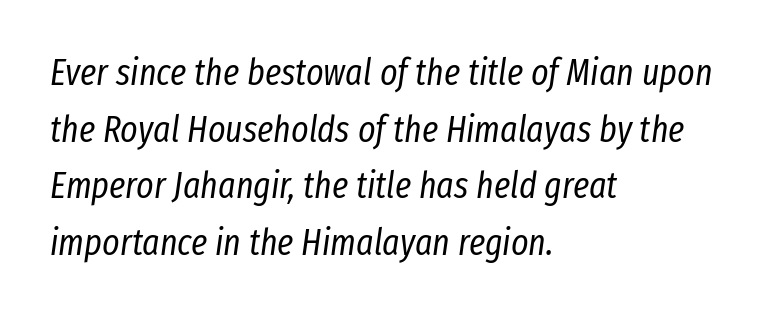
{"italic": "yes", "lean": "right", "slant_degrees": 8, "bold": "no", "weight": "regular", "width": "condensed", "stroke_contrast": "low", "x_height": "medium", "monospaced": "no", "underline": "no", "align": "left", "line_spacing": "normal", "line_spacing_ratio": 1.53, "letter_spacing": "normal", "letter_spacing_em": 0.0, "glyph_px": 37}
